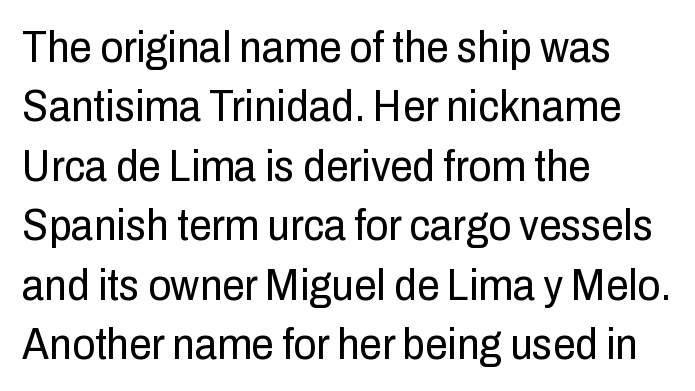
Summary of weight: not heavy and not bold. The axis of the letterforms is exactly vertical. Nothing unusual about the tracking: characters are spaced as the font intends. These lines sit exactly where default settings would place them.
